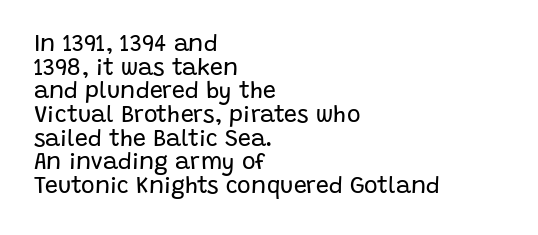
{"italic": "no", "bold": "no", "underline": "no", "align": "left", "line_spacing": "tight", "line_spacing_ratio": 1.03, "letter_spacing": "normal", "letter_spacing_em": 0.0, "glyph_px": 23}
